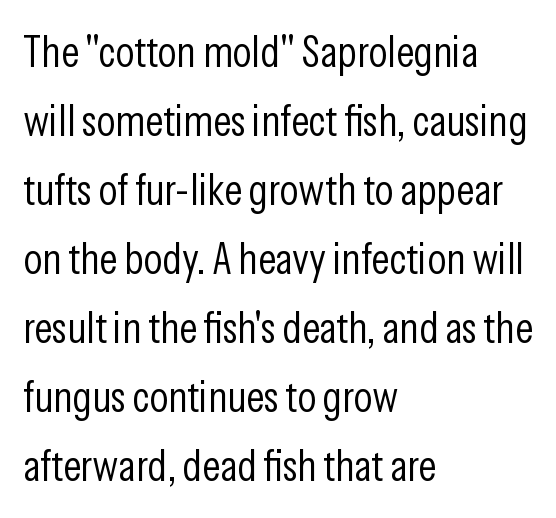
If you measured baseline to baseline, you'd find a middling distance. A classic flush-left, rag-right setting is used for this passage. To sum up the face: it is a sans, with no serifs. Clear beneath every line of the passage. These lines keep a tight, regular rhythm from letter to letter.
